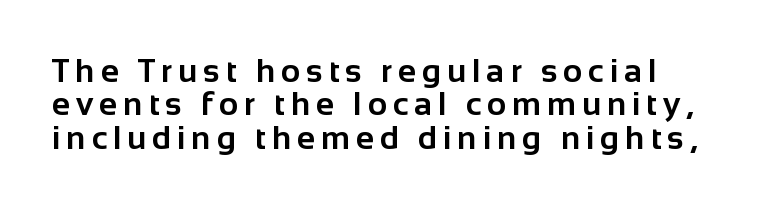
Q: Is the text bold? A: Yes.
Q: Is the text italic (slanted)? A: No, it is upright.
Q: Is the typeface a serif or a sans-serif typeface? A: Sans-serif.
Q: Is the text underlined? A: No.
Q: Is the spacing between lines tight, normal or loose? A: Tight.
Q: Width (condensed, normal, or wide)? A: Normal.
Q: Stroke contrast? A: Low.
Q: x-height? A: Medium.
Q: Monospaced? A: No.
